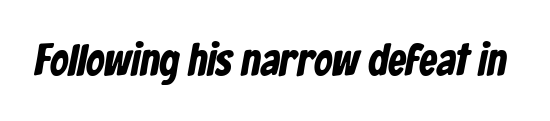
The image shows 45 px bold, condensed sans-serif type; set normal letter spacing, not underlined; low stroke contrast and a medium x-height.
